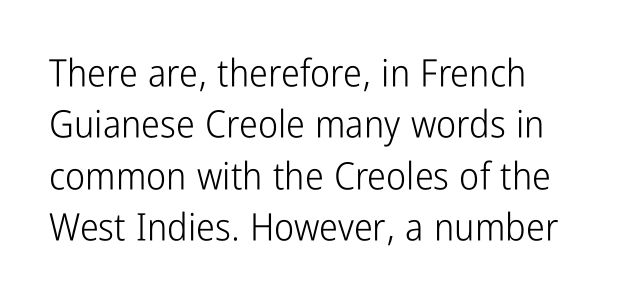
{"serif": "no", "italic": "no", "bold": "no", "weight": "light", "width": "condensed", "stroke_contrast": "low", "x_height": "medium", "monospaced": "no", "underline": "no", "align": "left", "line_spacing": "normal", "line_spacing_ratio": 1.35, "letter_spacing": "normal", "letter_spacing_em": 0.0, "glyph_px": 38}
